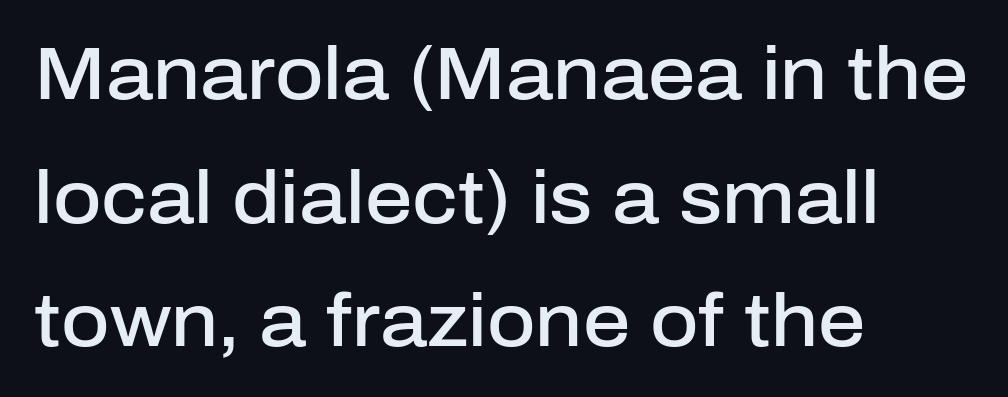
{"serif": "no", "italic": "no", "bold": "semi", "weight": "semibold", "width": "normal", "stroke_contrast": "low", "x_height": "medium", "monospaced": "no", "underline": "no", "align": "left", "line_spacing": "normal", "line_spacing_ratio": 1.67, "letter_spacing": "normal", "letter_spacing_em": 0.0, "glyph_px": 74}
